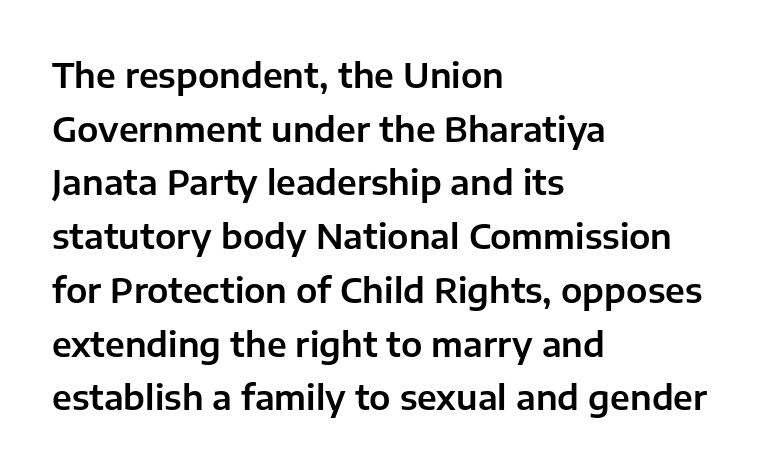
Looks like regular typesetting: each glyph gets only the width it needs. It's the straight-up-and-down kind of type. The passage shown has conventional tracking throughout. The space between consecutive lines is moderate.
